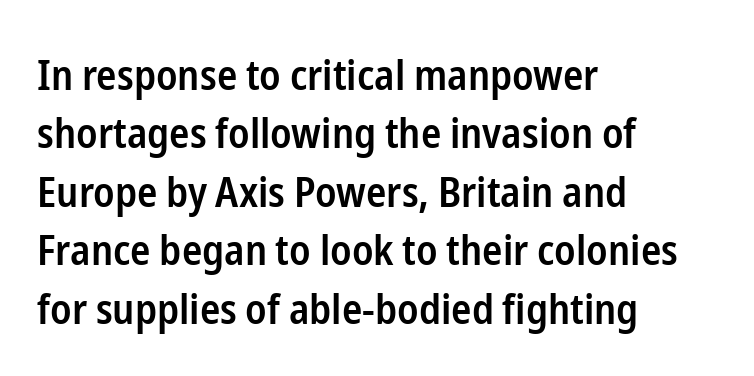
Q: Is the text bold? A: Semi-bold.
Q: Is the text italic (slanted)? A: No, it is upright.
Q: Is the typeface a serif or a sans-serif typeface? A: Sans-serif.
Q: Is the text underlined? A: No.
Q: How is the paragraph aligned? A: Left-aligned.
Q: Is the spacing between letters normal or unusually wide? A: Normal.
Q: Is the spacing between lines tight, normal or loose? A: Normal.
Q: Width (condensed, normal, or wide)? A: Condensed.
Q: Stroke contrast? A: Low.
Q: x-height? A: Medium.
Q: Monospaced? A: No.
